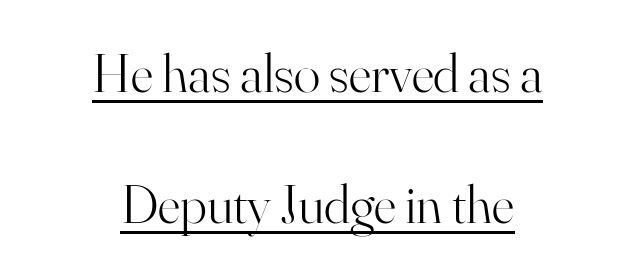
This sample carries an underscore along the baseline area. The letters stand straight up with perfectly vertical stems. Do the characters align in a grid? No, the font is proportional. This rendering employs a face with finishing strokes, i.e., a serif. Notice how the passage keeps no hard edge, just a central spine. Stroke thickness stays within the range of a standard reading face or lighter.
